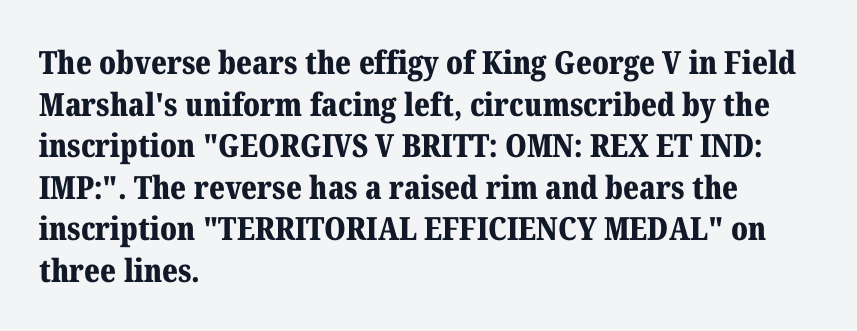
Q: Is the text bold? A: Yes.
Q: Is the text italic (slanted)? A: No, it is upright.
Q: Is the typeface a serif or a sans-serif typeface? A: Serif.
Q: Is the text underlined? A: No.
Q: How is the paragraph aligned? A: Left-aligned.
Q: Is the spacing between letters normal or unusually wide? A: Normal.
Q: Is the spacing between lines tight, normal or loose? A: Normal.
Q: Width (condensed, normal, or wide)? A: Normal.
Q: Stroke contrast? A: Medium.
Q: x-height? A: Medium.
Q: Monospaced? A: No.
